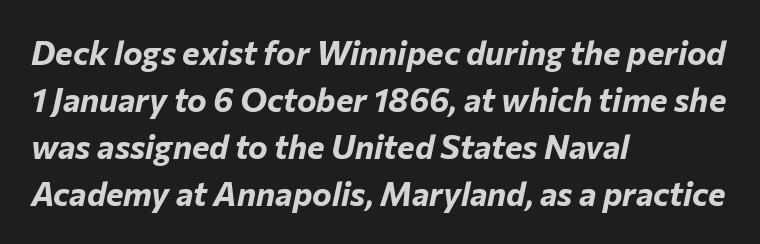
The rendering keeps characters at their native spacing. Every letter is thick-stroked: bold, no question. Regular leading. Rendered with sloped, italic letterforms. Notice how the passage keeps a crisp vertical edge on the left only. Descenders are the only things crossing below the line.
